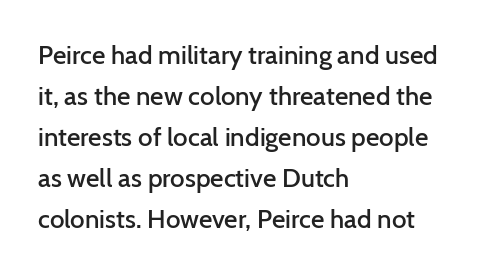
The image shows 26 px text type, upright; set left-aligned, normal line spacing (1.58x), normal letter spacing, not underlined.
